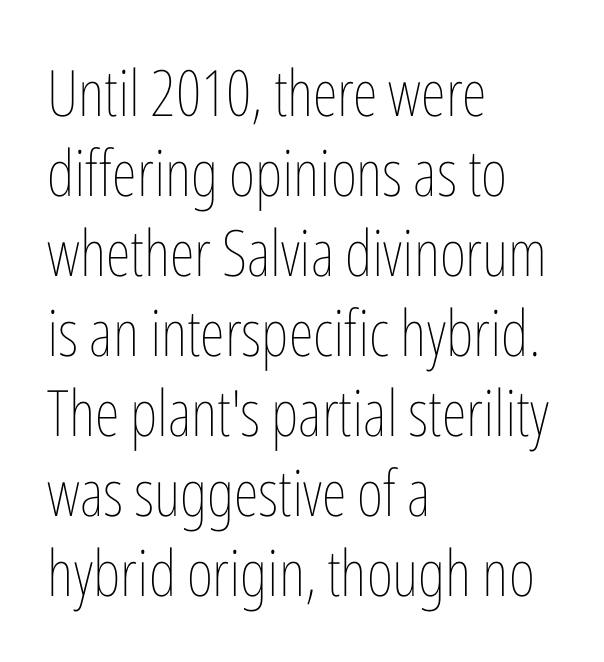
{"italic": "no", "bold": "no", "weight": "thin", "width": "condensed", "stroke_contrast": "low", "x_height": "medium", "monospaced": "no", "underline": "no", "align": "left", "line_spacing": "normal", "line_spacing_ratio": 1.25, "letter_spacing": "normal", "letter_spacing_em": 0.0, "glyph_px": 64}
